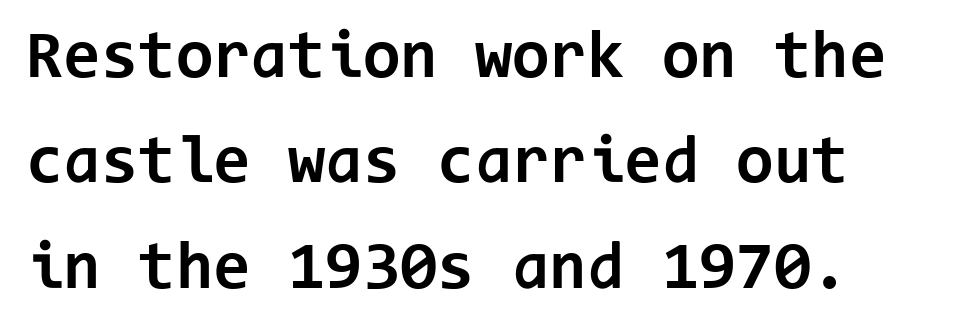
Q: Is the text bold? A: Yes.
Q: Is the text italic (slanted)? A: No, it is upright.
Q: Is the typeface a serif or a sans-serif typeface? A: Sans-serif.
Q: Is the text underlined? A: No.
Q: Is the spacing between letters normal or unusually wide? A: Normal.
Q: Is the spacing between lines tight, normal or loose? A: Normal.
Q: Width (condensed, normal, or wide)? A: Normal.
Q: Stroke contrast? A: Low.
Q: x-height? A: Medium.
Q: Monospaced? A: Yes.
